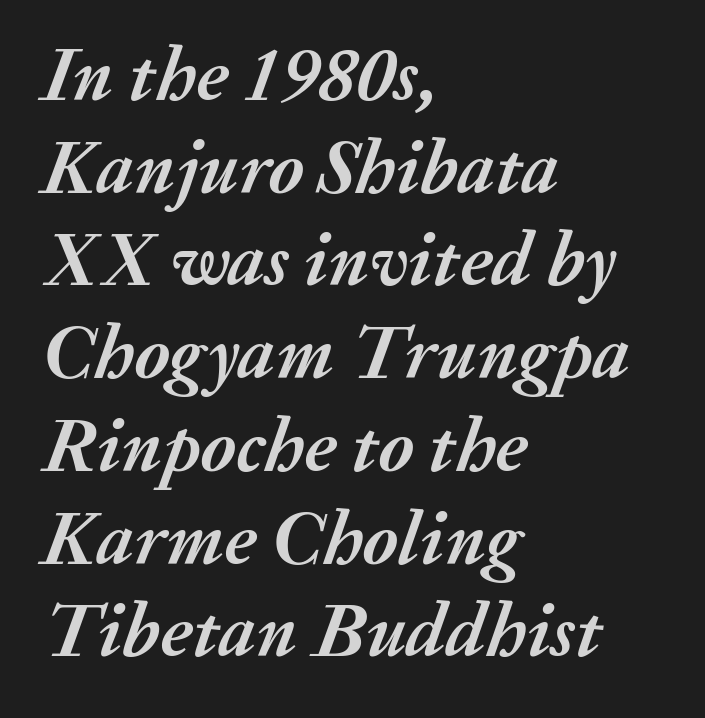
{"italic": "yes", "lean": "right", "slant_degrees": 20, "bold": "yes", "weight": "semibold", "width": "normal", "stroke_contrast": "medium", "x_height": "medium", "monospaced": "no", "underline": "no", "align": "left", "line_spacing_ratio": 1.22, "letter_spacing": "normal", "letter_spacing_em": 0.0, "glyph_px": 76}
